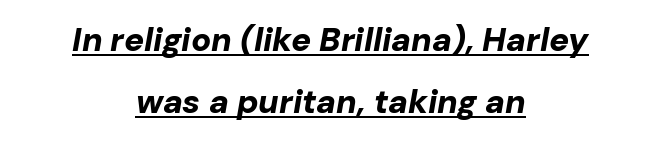
The image shows 33 px bold type, italic (leaning right); set centered, line spacing 1.87x, normal letter spacing, underlined; low stroke contrast and a medium x-height.
